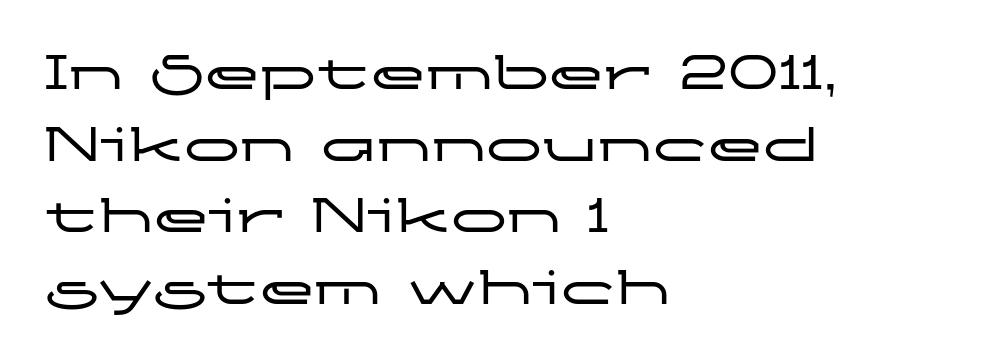
The block of text has a typical density, with ordinary space between rows. A sans-serif font was chosen for this passage. Reading down the block, your eye returns to a fixed left position each line. A typesetter would call this zero additional tracking. Note the varied advance widths — an 'i' is clearly narrower than an 'm'. The lettering holds an erect, upright posture throughout.
